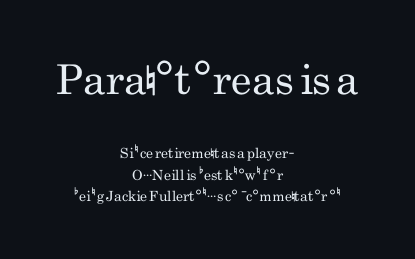
{"serif": "no", "italic": "no", "bold": "no", "weight": "regular", "width": "condensed", "stroke_contrast": "low", "x_height": "small", "monospaced": "no", "underline": "no", "align": "center", "line_spacing": "normal", "line_spacing_ratio": 1.56, "letter_spacing": "normal", "letter_spacing_em": 0.0, "larger_block": "first", "size_ratio": 2.93, "glyph_px": 41}
